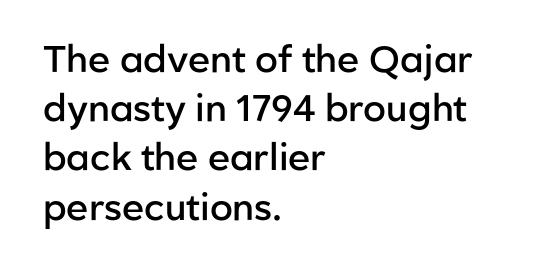
{"serif": "no", "italic": "no", "bold": "semi", "weight": "semibold", "width": "normal", "stroke_contrast": "low", "x_height": "medium", "monospaced": "no", "underline": "no", "align": "left", "line_spacing": "normal", "line_spacing_ratio": 1.33, "letter_spacing": "normal", "letter_spacing_em": 0.0, "glyph_px": 37}
